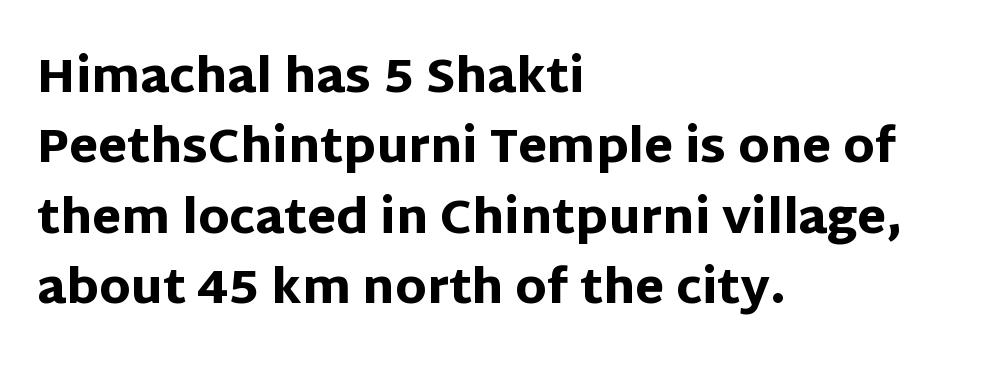
{"serif": "no", "italic": "no", "bold": "yes", "weight": "heavy", "width": "normal", "stroke_contrast": "low", "x_height": "large", "monospaced": "no", "underline": "no", "align": "left", "line_spacing": "normal", "line_spacing_ratio": 1.5, "letter_spacing": "normal", "letter_spacing_em": 0.0, "glyph_px": 47}
